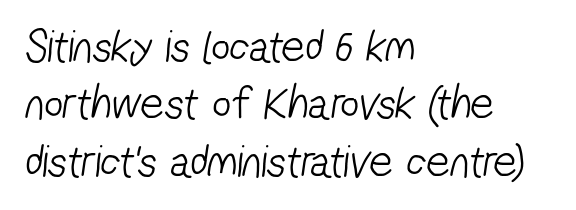
{"serif": "no", "bold": "no", "weight": "light", "width": "condensed", "stroke_contrast": "low", "x_height": "medium", "monospaced": "no", "underline": "no", "align": "left", "line_spacing": "normal", "line_spacing_ratio": 1.25, "letter_spacing": "normal", "letter_spacing_em": 0.0, "glyph_px": 46}
